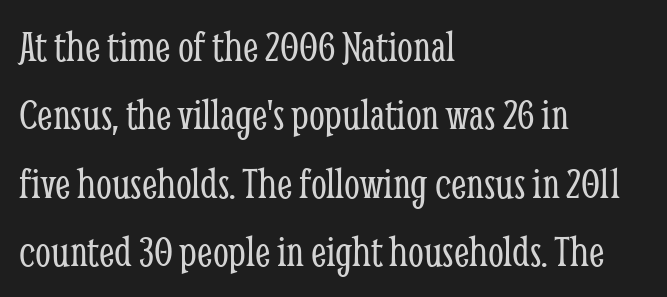
Q: Is the text bold? A: No.
Q: Is the text italic (slanted)? A: No, it is upright.
Q: Is the typeface a serif or a sans-serif typeface? A: Serif.
Q: Is the text underlined? A: No.
Q: How is the paragraph aligned? A: Left-aligned.
Q: Is the spacing between letters normal or unusually wide? A: Normal.
Q: Is the spacing between lines tight, normal or loose? A: Normal.
Q: Width (condensed, normal, or wide)? A: Condensed.
Q: Stroke contrast? A: Low.
Q: x-height? A: Medium.
Q: Monospaced? A: No.
